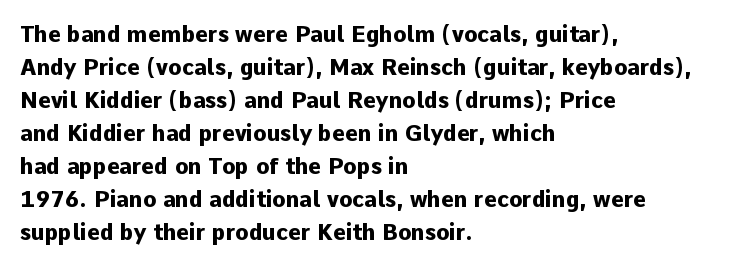
Q: Is the text bold? A: Yes.
Q: Is the text italic (slanted)? A: No, it is upright.
Q: Is the text underlined? A: No.
Q: How is the paragraph aligned? A: Left-aligned.
Q: Is the spacing between letters normal or unusually wide? A: Normal.
Q: Is the spacing between lines tight, normal or loose? A: Normal.
